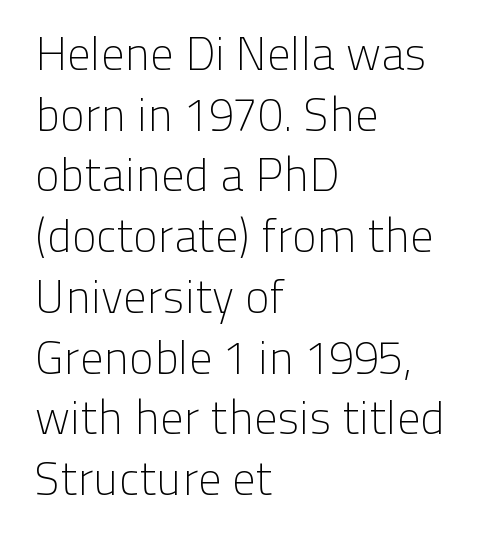
{"serif": "no", "italic": "no", "bold": "no", "weight": "light", "width": "normal", "stroke_contrast": "low", "x_height": "medium", "monospaced": "no", "underline": "no", "align": "left", "line_spacing": "normal", "line_spacing_ratio": 1.32, "letter_spacing": "normal", "letter_spacing_em": 0.0, "glyph_px": 46}
